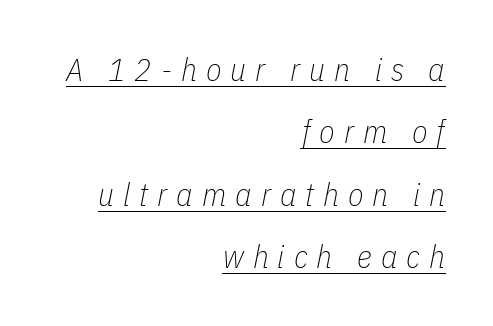
The image shows 32 px thin, condensed type, italic (leaning right); set right-aligned, loose line spacing (1.95x), unusually wide letter spacing (+0.28 em), underlined; low stroke contrast and a medium x-height.
